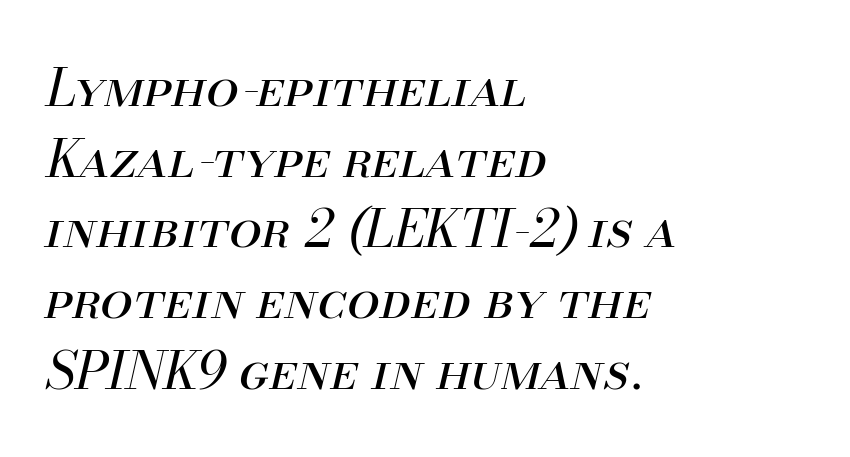
Q: Is the text bold? A: No.
Q: Is the text italic (slanted)? A: Yes, it leans right by about 13 degrees.
Q: Is the text underlined? A: No.
Q: How is the paragraph aligned? A: Left-aligned.
Q: Is the spacing between letters normal or unusually wide? A: Normal.
Q: Is the spacing between lines tight, normal or loose? A: Normal.
Q: Width (condensed, normal, or wide)? A: Normal.
Q: Stroke contrast? A: Medium.
Q: x-height? A: Small.
Q: Monospaced? A: No.
